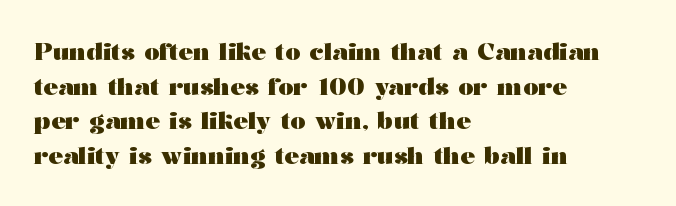
Rule under the text: the space is simply empty. Nothing unusual about the tracking: characters are spaced as the font intends. Leading: standard. This sample uses an upright cut, with every glyph sitting square on the baseline. Set as a true bold cut, around the 700 mark. Line beginnings align vertically; line endings do not.
